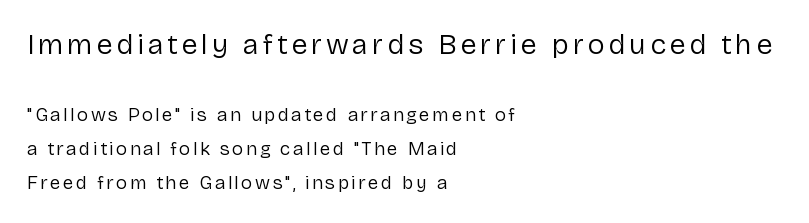
{"serif": "no", "italic": "no", "bold": "no", "weight": "regular", "width": "normal", "stroke_contrast": "low", "x_height": "medium", "monospaced": "no", "underline": "no", "align": "left", "line_spacing_ratio": 1.81, "larger_block": "first", "size_ratio": 1.53, "glyph_px": 29}
